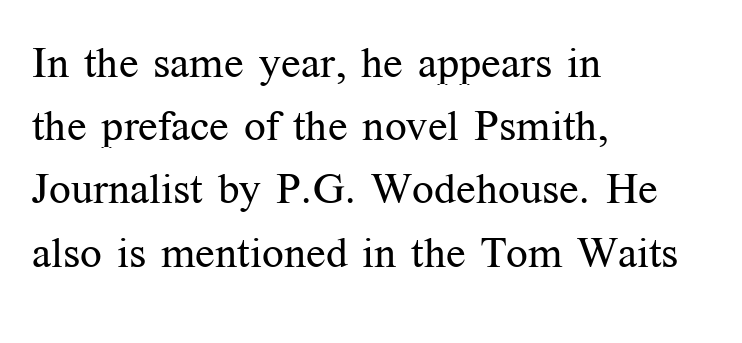
Lines of text with bare space underneath. When letters stand straight like this, we call the style roman or upright. Note: serifs present on the glyphs. The block of text has a typical density, with ordinary space between rows.
